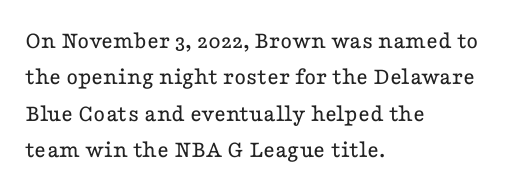
The image shows 25 px text type, upright; set left-aligned, normal line spacing (1.46x), normal letter spacing, not underlined.
